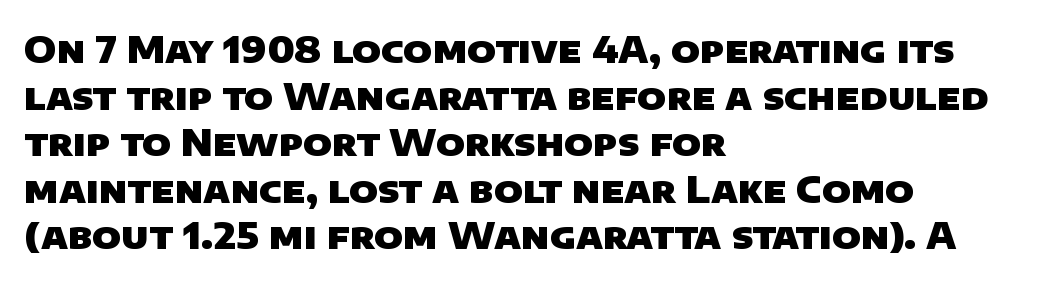
The space beneath each line is pristine and unruled. Compared with an ordinary text face, these strokes are far heavier — a full bold. The face used here is a sans, in the tradition of grotesques and geometrics. Note the varied advance widths — an 'i' is clearly narrower than an 'm'. All the whitespace from short lines collects on the right.
